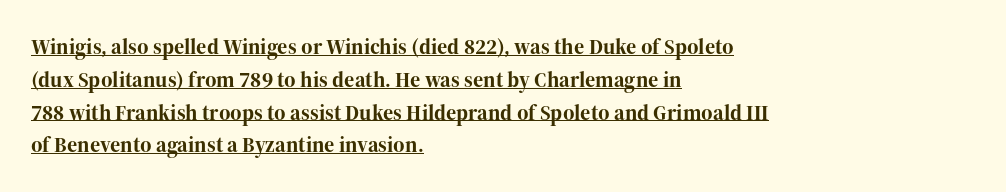
Q: Is the text bold? A: Yes.
Q: Is the text italic (slanted)? A: No, it is upright.
Q: Is the text underlined? A: Yes.
Q: How is the paragraph aligned? A: Left-aligned.
Q: Is the spacing between letters normal or unusually wide? A: Normal.
Q: Is the spacing between lines tight, normal or loose? A: Normal.
